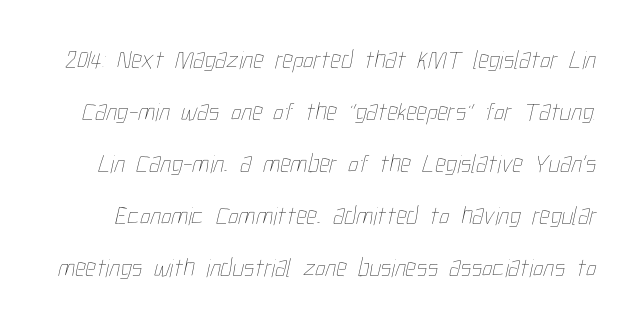
The image shows 26 px text type; set loose line spacing (2.0x), normal letter spacing, not underlined.
